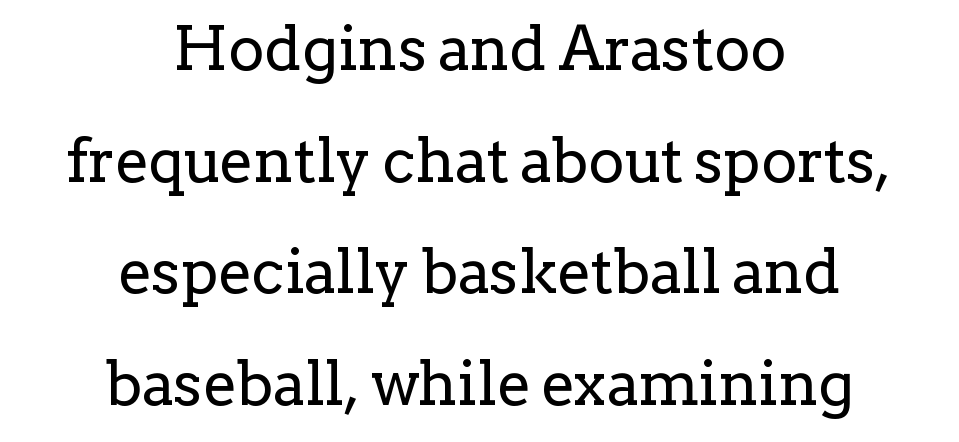
Note the varied advance widths — an 'i' is clearly narrower than an 'm'. These lines stack symmetrically, like a column narrowing and widening about its center. Does the lettering tilt? It doesn't — this is upright. Plain, unruled lines of type. Tracking value appears to be zero — textbook default spacing.
